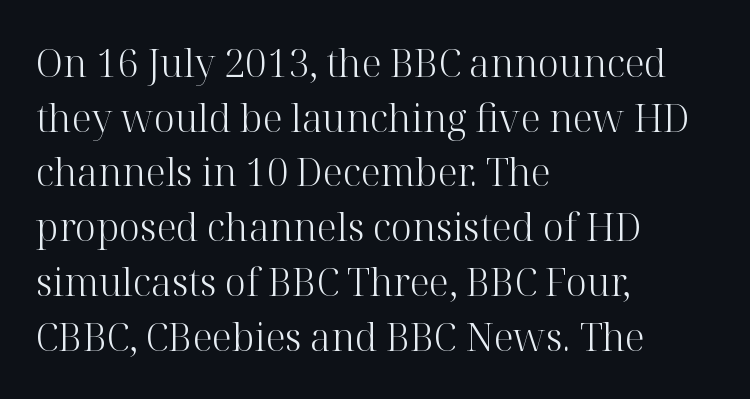
The image shows 38 px light serif type, upright; set left-aligned, normal line spacing (1.44x), normal letter spacing, not underlined; high stroke contrast and a medium x-height.
